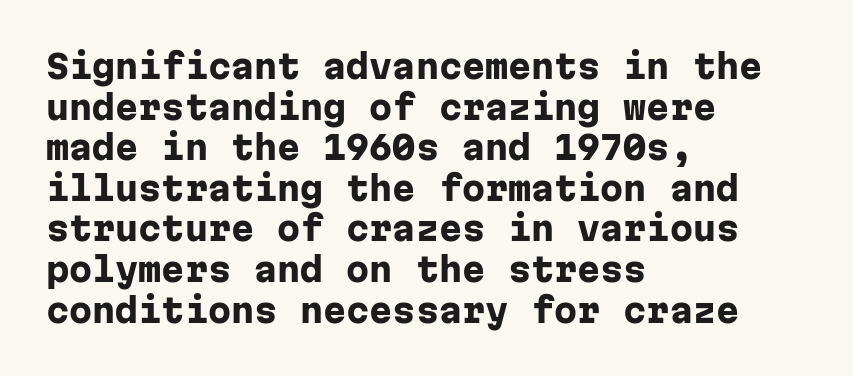
The image shows 33 px heavy sans-serif type, upright, monospaced; set left-aligned, line spacing 1.23x, normal letter spacing, not underlined; low stroke contrast and a medium x-height.
